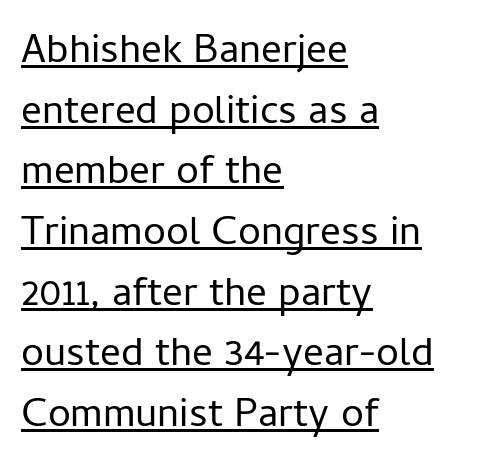
Q: Is the text bold? A: No.
Q: Is the text italic (slanted)? A: No, it is upright.
Q: Is the typeface a serif or a sans-serif typeface? A: Sans-serif.
Q: Is the text underlined? A: Yes.
Q: How is the paragraph aligned? A: Left-aligned.
Q: Is the spacing between letters normal or unusually wide? A: Normal.
Q: Is the spacing between lines tight, normal or loose? A: Normal.
Q: Width (condensed, normal, or wide)? A: Normal.
Q: Stroke contrast? A: Low.
Q: x-height? A: Medium.
Q: Monospaced? A: No.
